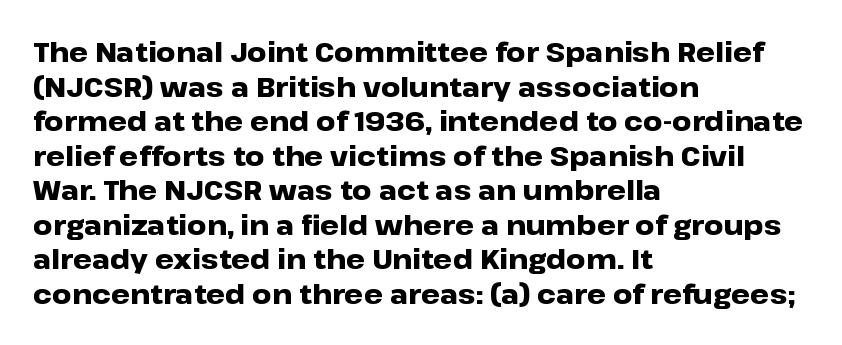
Q: Is the text bold? A: Yes.
Q: Is the text italic (slanted)? A: No, it is upright.
Q: Is the text underlined? A: No.
Q: How is the paragraph aligned? A: Left-aligned.
Q: Is the spacing between letters normal or unusually wide? A: Normal.
Q: Is the spacing between lines tight, normal or loose? A: Normal.
